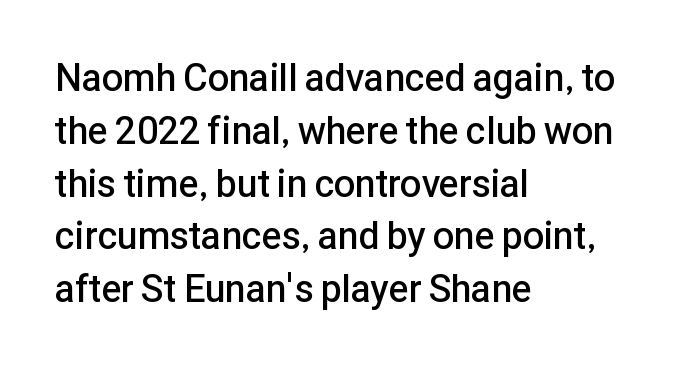
The image shows 38 px semibold sans-serif type, upright; set left-aligned, normal line spacing (1.39x), normal letter spacing, not underlined; low stroke contrast and a medium x-height.
